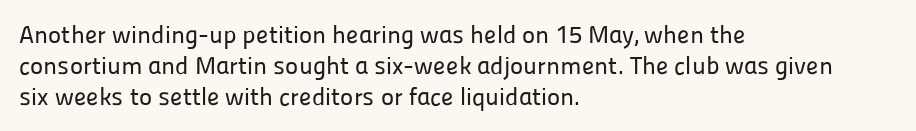
If you drew a line through each stem, it would be perfectly vertical. Leading: standard. The setting favours the left margin, as ordinary paragraphs usually do. Nobody touched the tracking dial on this one. Lines of text with bare space underneath.
